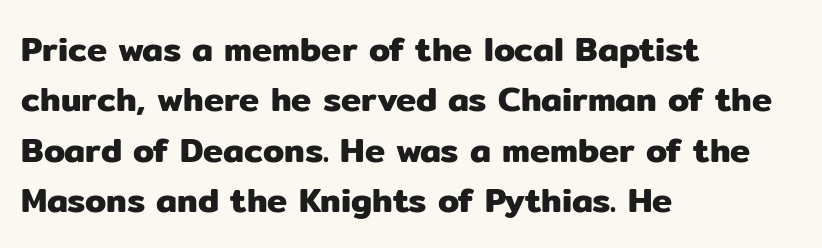
Q: Is the text italic (slanted)? A: No, it is upright.
Q: Is the typeface a serif or a sans-serif typeface? A: Sans-serif.
Q: Is the text underlined? A: No.
Q: How is the paragraph aligned? A: Left-aligned.
Q: Is the spacing between letters normal or unusually wide? A: Normal.
Q: Is the spacing between lines tight, normal or loose? A: Normal.
Q: Width (condensed, normal, or wide)? A: Normal.
Q: Stroke contrast? A: Low.
Q: x-height? A: Medium.
Q: Monospaced? A: No.
